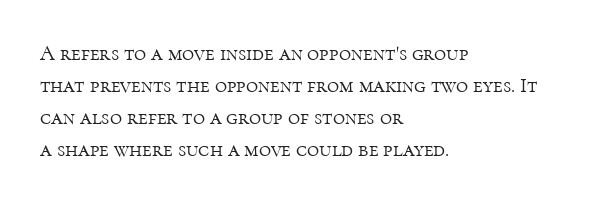
The image shows 21 px text type, upright; set left-aligned, normal line spacing (1.53x), normal letter spacing, not underlined.
